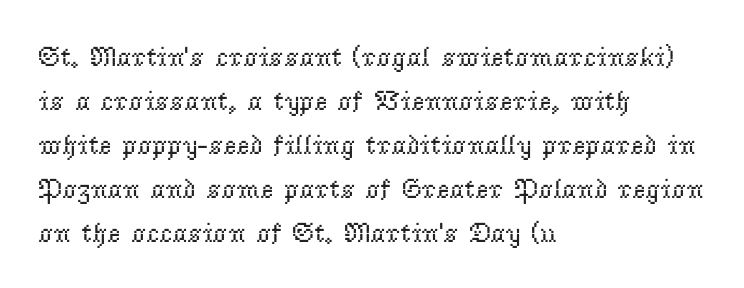
Normally led — the rows are evenly, conventionally spaced. Anything drawn beneath the words? Only blank space. Quick note: not italic, upright. Letters have the restrained weight of plain body copy at most. Compared with a centered layout, this one pins lines to the left instead.
